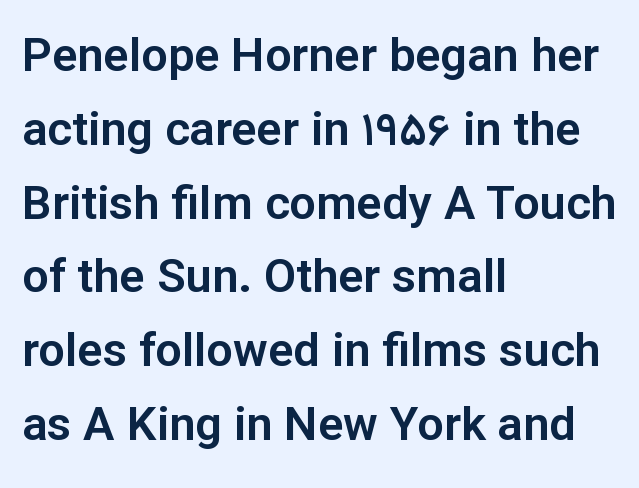
The image shows 47 px sans-serif type, upright; set left-aligned, normal line spacing (1.57x), normal letter spacing, not underlined; low stroke contrast and a medium x-height.
